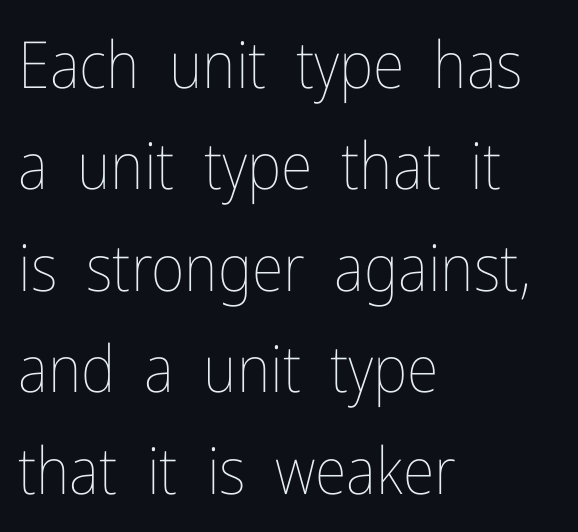
The image shows 65 px thin, condensed type, upright; set left-aligned, normal line spacing (1.56x), normal letter spacing, not underlined; low stroke contrast and a medium x-height.
